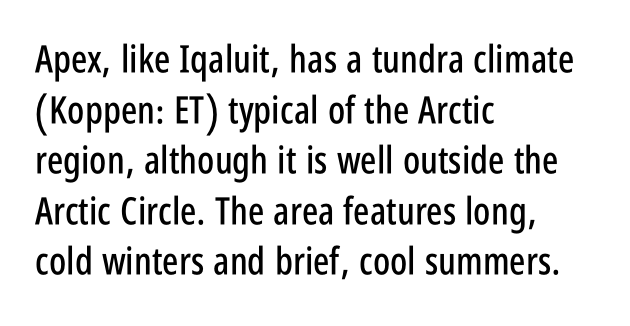
{"serif": "no", "italic": "no", "width": "condensed", "stroke_contrast": "low", "x_height": "large", "monospaced": "no", "underline": "no", "align": "left", "line_spacing": "normal", "line_spacing_ratio": 1.33, "letter_spacing": "normal", "letter_spacing_em": 0.0, "glyph_px": 38}
